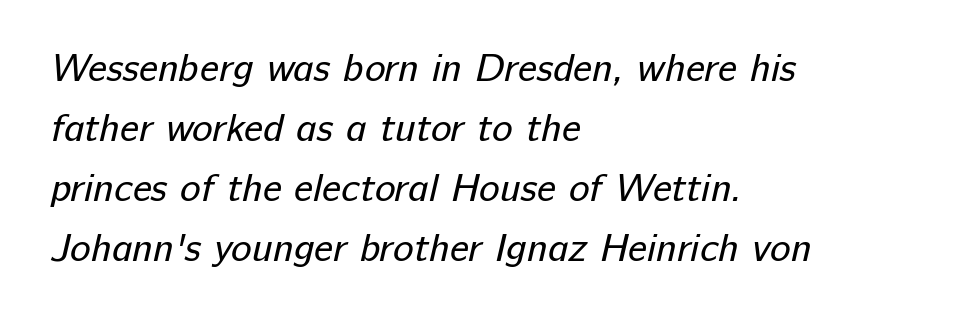
The paragraph has a hard left edge and a soft right edge. Looks like regular typesetting: each glyph gets only the width it needs. The space beneath each line is pristine and unruled. The horizontal fit of the characters is conventional and even.
